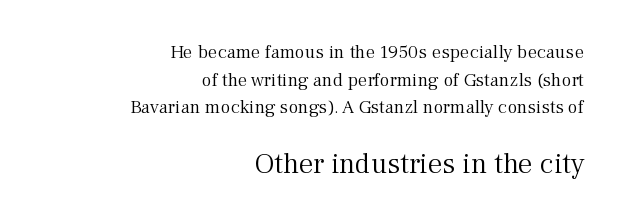
{"serif": "yes", "italic": "no", "bold": "no", "weight": "light", "width": "normal", "stroke_contrast": "medium", "x_height": "medium", "monospaced": "no", "underline": "no", "align": "right", "line_spacing": "normal", "line_spacing_ratio": 1.45, "letter_spacing": "normal", "letter_spacing_em": 0.0, "larger_block": "second", "size_ratio": 1.53, "glyph_px": 29}
